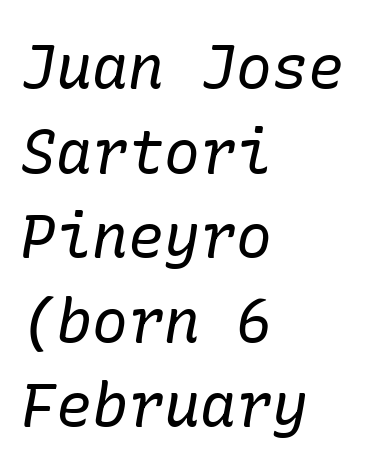
{"italic": "yes", "lean": "right", "slant_degrees": 10, "bold": "no", "weight": "regular", "width": "normal", "stroke_contrast": "low", "x_height": "medium", "underline": "no", "align": "left", "line_spacing": "normal", "line_spacing_ratio": 1.41, "letter_spacing": "normal", "letter_spacing_em": 0.0, "glyph_px": 60}
